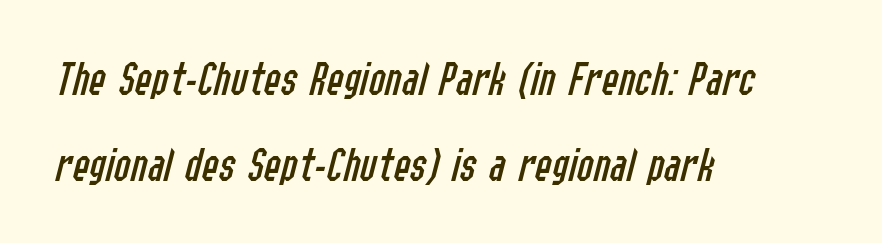
Rule under the text: the space is simply empty. It's the slanting kind of type. Looks like regular typesetting: each glyph gets only the width it needs. No letter is thick-stroked: the sample isn't bold. The text block is weighted toward the left margin, trailing off unevenly rightward.
